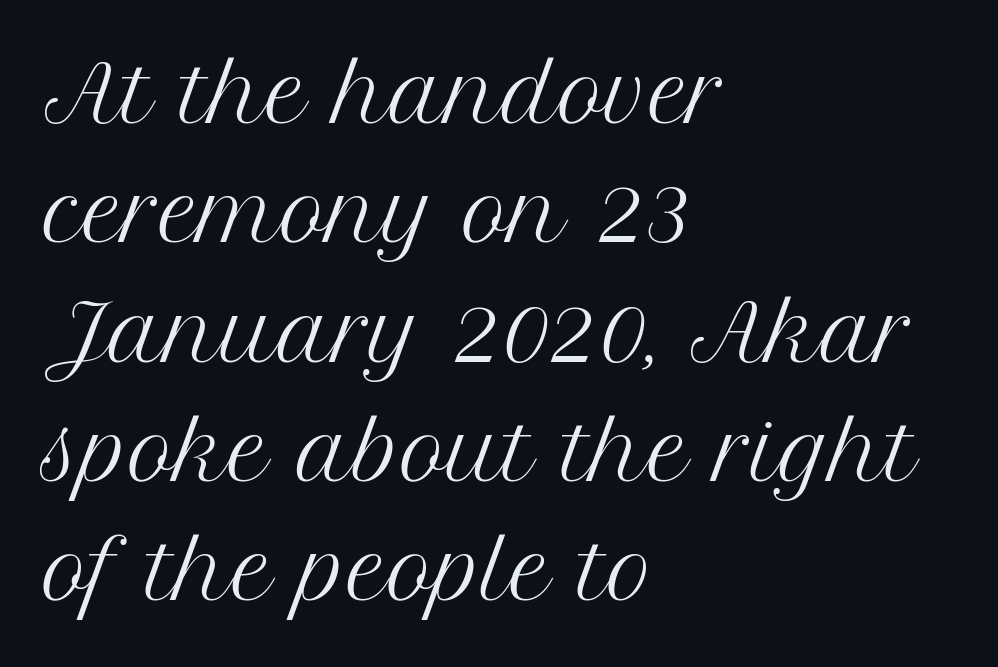
Q: Is the text bold? A: No.
Q: Is the text italic (slanted)? A: Yes.
Q: Is the text underlined? A: No.
Q: How is the paragraph aligned? A: Left-aligned.
Q: Is the spacing between letters normal or unusually wide? A: Normal.
Q: Is the spacing between lines tight, normal or loose? A: Normal.
Q: Width (condensed, normal, or wide)? A: Normal.
Q: Stroke contrast? A: Medium.
Q: x-height? A: Medium.
Q: Monospaced? A: No.
